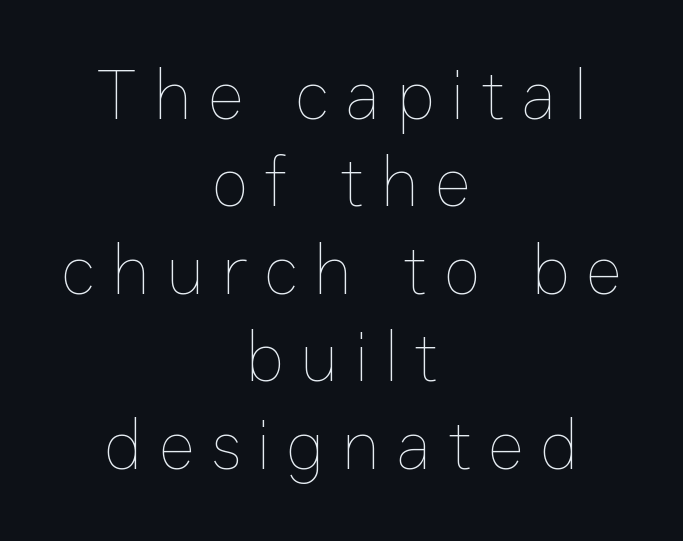
{"italic": "no", "bold": "no", "weight": "thin", "width": "normal", "stroke_contrast": "low", "x_height": "medium", "monospaced": "no", "underline": "no", "align": "center", "line_spacing": "normal", "line_spacing_ratio": 1.25, "letter_spacing": "wide", "letter_spacing_em": 0.23, "glyph_px": 70}
